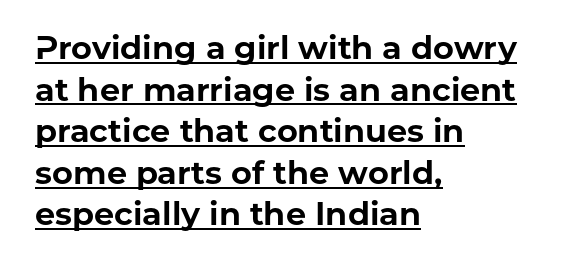
Looks like regular typesetting: each glyph gets only the width it needs. Nope, not italic — everything's standing straight. Decoration check: the copy is underlined. The rows are spaced the way most documents space them. No extra tracking has been applied to these lines. Are there feet on the stems? There aren't — it's a sans.
